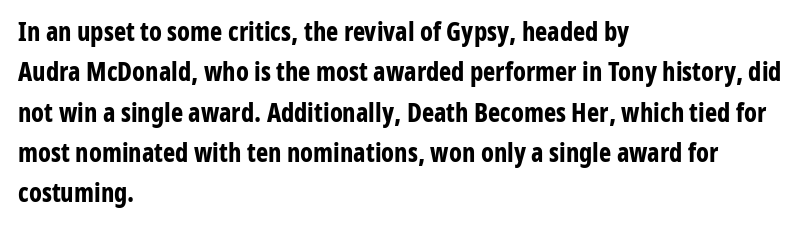
Q: Is the text bold? A: Yes.
Q: Is the text italic (slanted)? A: No, it is upright.
Q: Is the text underlined? A: No.
Q: How is the paragraph aligned? A: Left-aligned.
Q: Is the spacing between letters normal or unusually wide? A: Normal.
Q: Is the spacing between lines tight, normal or loose? A: Normal.
